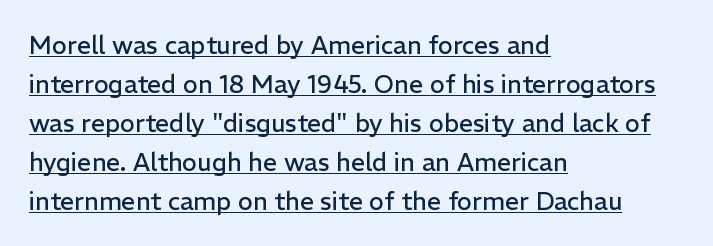
{"italic": "no", "bold": "no", "underline": "yes", "align": "left", "line_spacing": "normal", "line_spacing_ratio": 1.56, "letter_spacing": "normal", "letter_spacing_em": 0.0, "glyph_px": 25}
